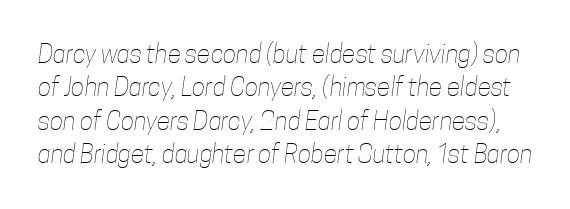
{"bold": "no", "underline": "no", "line_spacing": "normal", "line_spacing_ratio": 1.34, "letter_spacing": "normal", "letter_spacing_em": 0.0, "glyph_px": 25}
